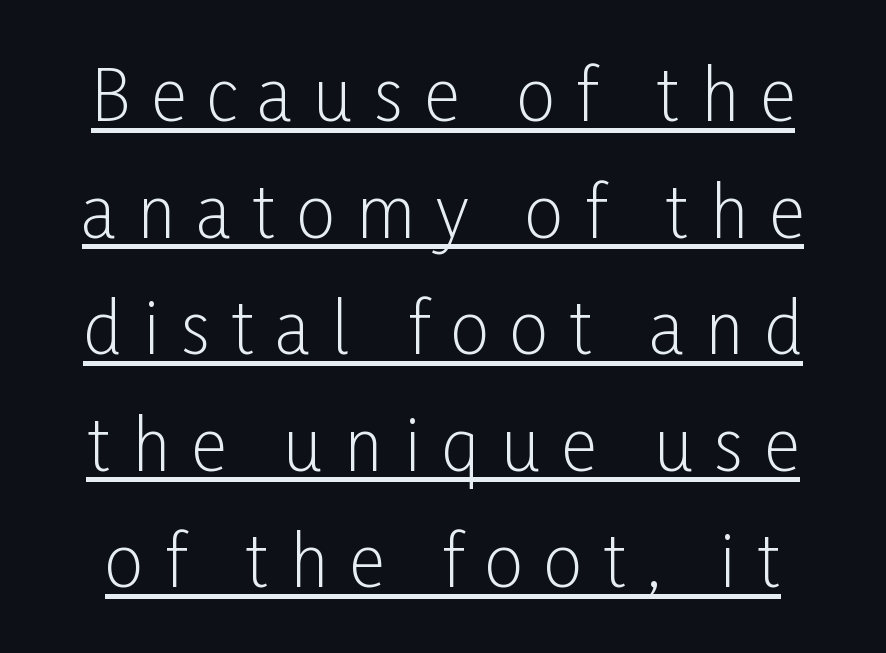
{"serif": "no", "italic": "no", "bold": "no", "weight": "light", "width": "condensed", "stroke_contrast": "low", "x_height": "medium", "monospaced": "no", "underline": "yes", "line_spacing": "normal", "line_spacing_ratio": 1.69, "letter_spacing": "wide", "letter_spacing_em": 0.31, "glyph_px": 69}
